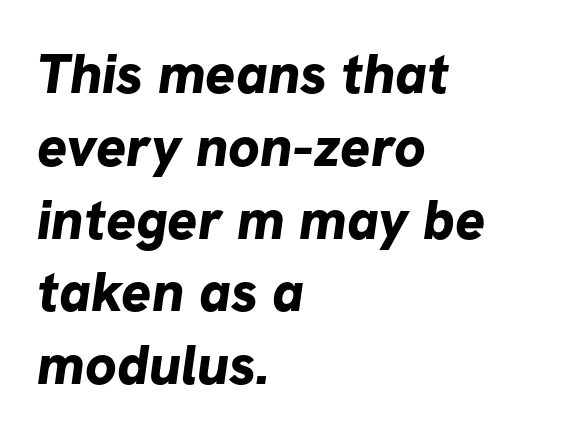
{"serif": "no", "bold": "yes", "weight": "bold", "width": "normal", "stroke_contrast": "low", "x_height": "medium", "monospaced": "no", "underline": "no", "align": "left", "line_spacing": "normal", "line_spacing_ratio": 1.3, "letter_spacing": "normal", "letter_spacing_em": 0.0, "glyph_px": 56}
